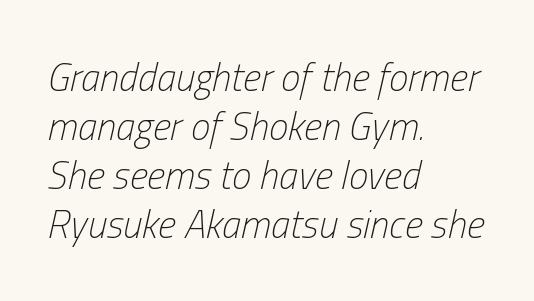
The image shows 39 px light, condensed type, italic (leaning right); set left-aligned, normal line spacing (1.26x), normal letter spacing, not underlined; low stroke contrast and a medium x-height.
